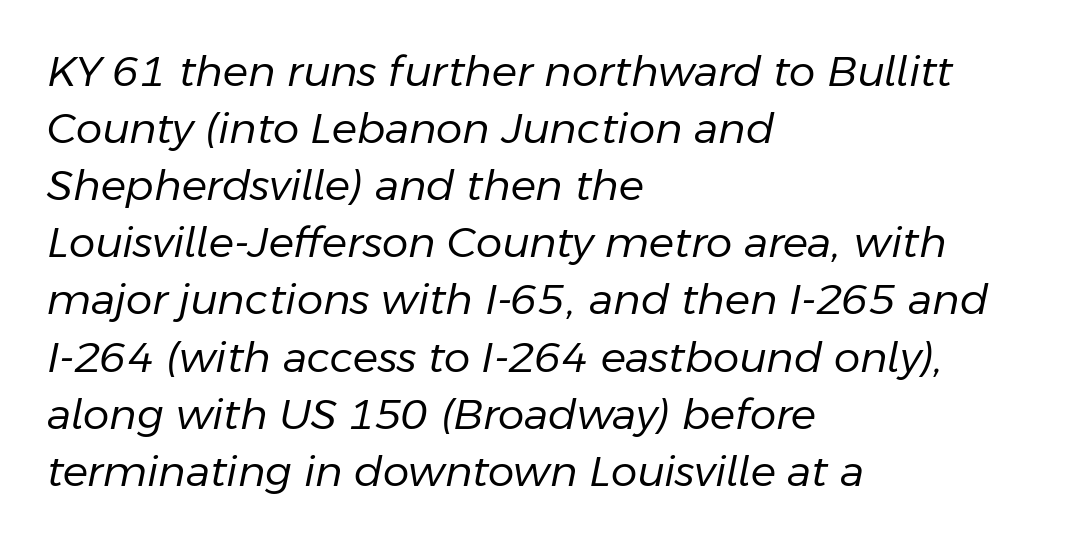
The image shows 42 px regular-weight type, italic (leaning right); set left-aligned, normal line spacing (1.36x), normal letter spacing, not underlined; low stroke contrast and a medium x-height.
